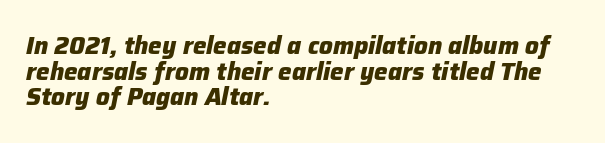
The image shows 24 px bold type, italic (leaning right); set left-aligned, tight line spacing (1.07x), normal letter spacing, not underlined.
